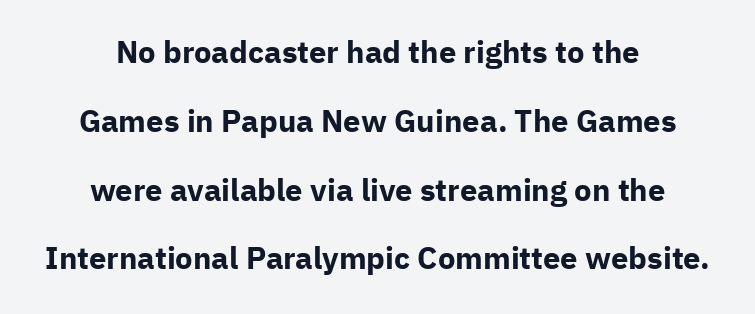
Q: Is the text bold? A: Yes.
Q: Is the text italic (slanted)? A: No, it is upright.
Q: Is the typeface a serif or a sans-serif typeface? A: Sans-serif.
Q: Is the text underlined? A: No.
Q: How is the paragraph aligned? A: Centered.
Q: Is the spacing between letters normal or unusually wide? A: Normal.
Q: Is the spacing between lines tight, normal or loose? A: Loose.
Q: Width (condensed, normal, or wide)? A: Normal.
Q: Stroke contrast? A: Low.
Q: x-height? A: Medium.
Q: Monospaced? A: No.
